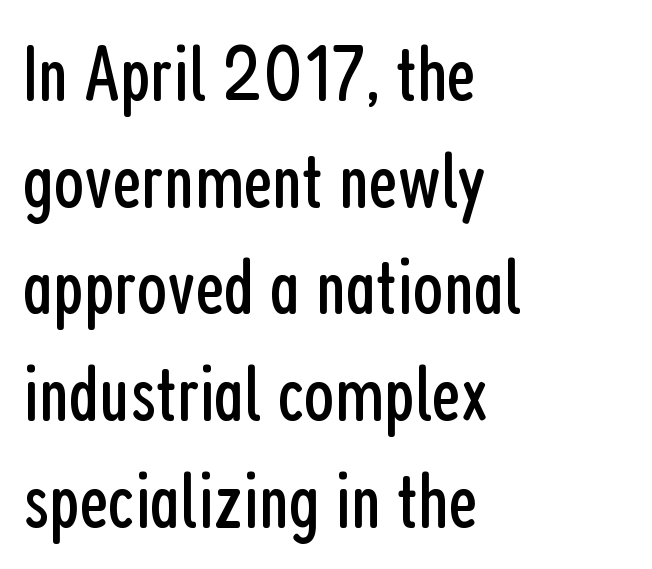
Q: Is the text bold? A: No.
Q: Is the text italic (slanted)? A: No, it is upright.
Q: Is the typeface a serif or a sans-serif typeface? A: Sans-serif.
Q: Is the text underlined? A: No.
Q: How is the paragraph aligned? A: Left-aligned.
Q: Is the spacing between letters normal or unusually wide? A: Normal.
Q: Is the spacing between lines tight, normal or loose? A: Normal.
Q: Width (condensed, normal, or wide)? A: Condensed.
Q: Stroke contrast? A: Low.
Q: x-height? A: Medium.
Q: Monospaced? A: No.
